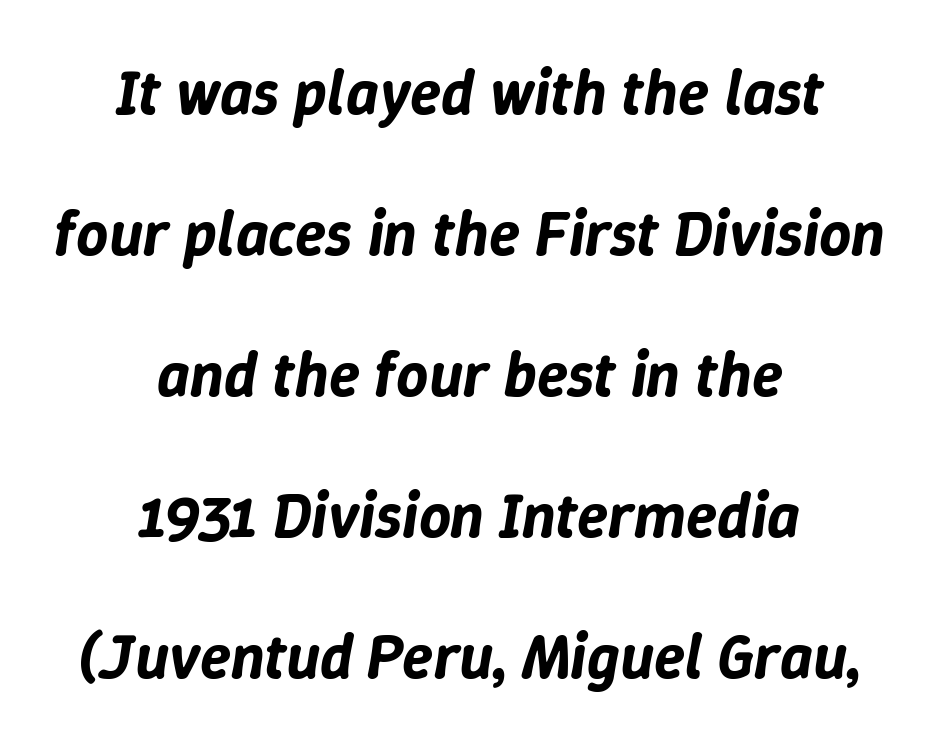
The image shows 63 px text type, italic (leaning right); set centered, loose line spacing (2.24x), normal letter spacing, not underlined; low stroke contrast and a medium x-height.
